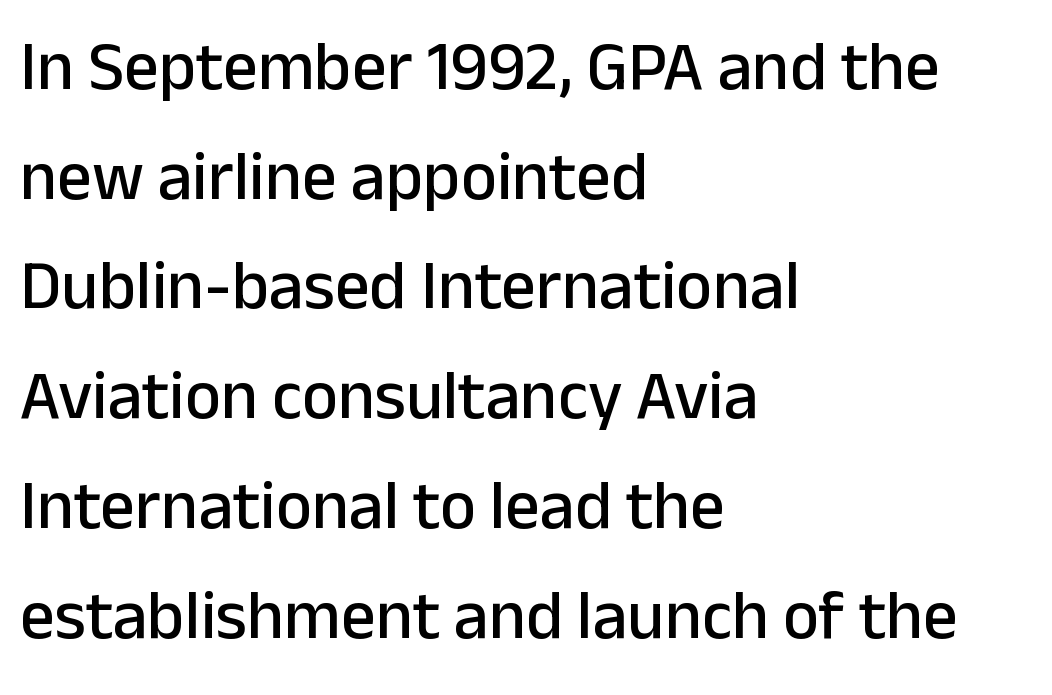
{"serif": "no", "italic": "no", "width": "normal", "stroke_contrast": "low", "x_height": "medium", "monospaced": "no", "underline": "no", "align": "left", "line_spacing": "normal", "line_spacing_ratio": 1.59, "letter_spacing": "normal", "letter_spacing_em": 0.0, "glyph_px": 69}
